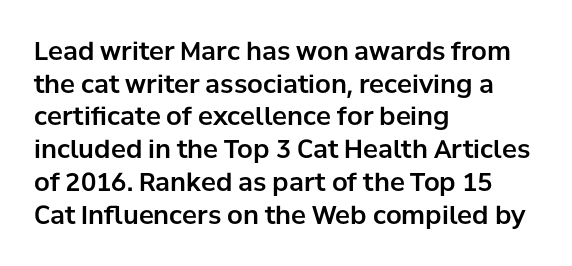
The tracking reads as untouched default to a designer's eye. Has an underline been added? It has not. Where is the straight margin? On the left. A typesetter would call this leading conventional body-copy spacing.
